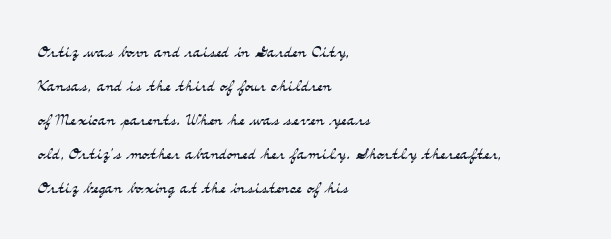
Q: Is the text bold? A: No.
Q: Is the text italic (slanted)? A: Yes.
Q: Is the text underlined? A: No.
Q: How is the paragraph aligned? A: Left-aligned.
Q: Is the spacing between letters normal or unusually wide? A: Normal.
Q: Is the spacing between lines tight, normal or loose? A: Normal.
